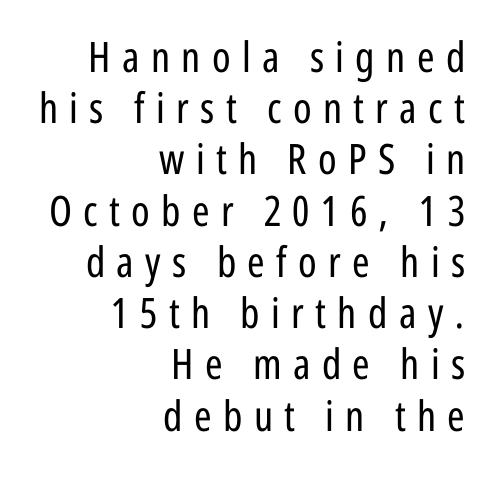
Underline: absent. Do the characters align in a grid? No, the font is proportional. Spacing between characters has been opened up far beyond the box default. The letterforms sit at book weight or below.
